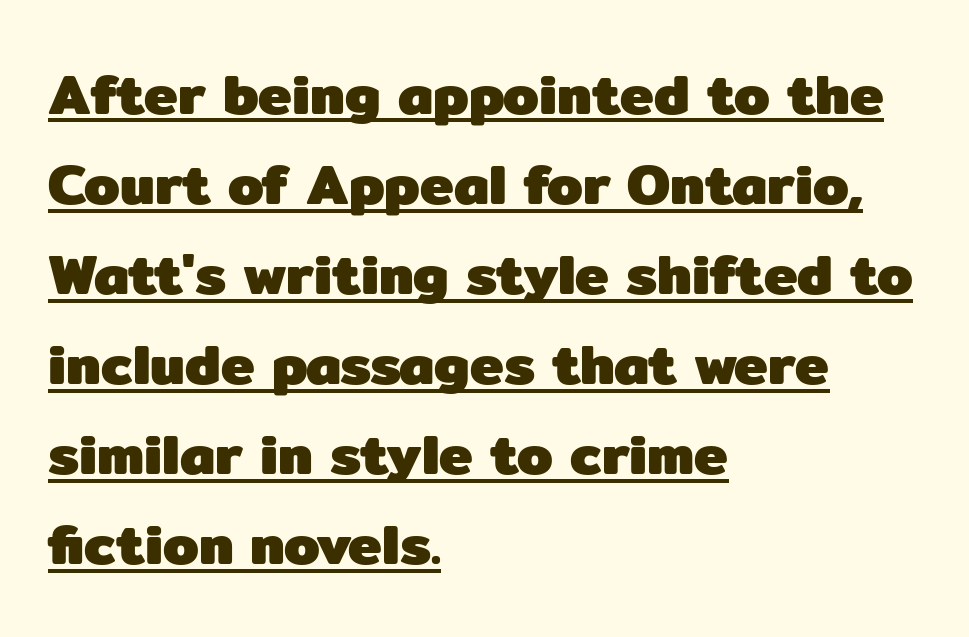
The image shows 57 px heavy sans-serif type, upright; set left-aligned, normal line spacing (1.58x), normal letter spacing, underlined; low stroke contrast and a medium x-height.
